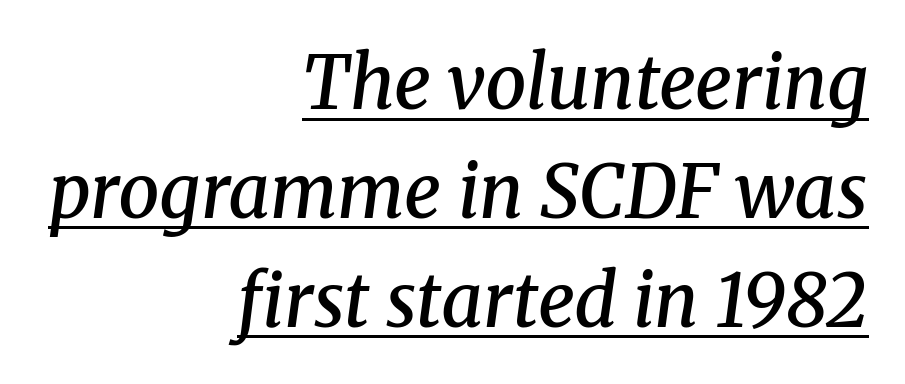
Q: Is the text bold? A: Semi-bold.
Q: Is the text italic (slanted)? A: Yes, it leans right by about 8 degrees.
Q: Is the typeface a serif or a sans-serif typeface? A: Serif.
Q: Is the text underlined? A: Yes.
Q: How is the paragraph aligned? A: Right-aligned.
Q: Is the spacing between letters normal or unusually wide? A: Normal.
Q: Is the spacing between lines tight, normal or loose? A: Normal.
Q: Width (condensed, normal, or wide)? A: Normal.
Q: Stroke contrast? A: Medium.
Q: x-height? A: Medium.
Q: Monospaced? A: No.
